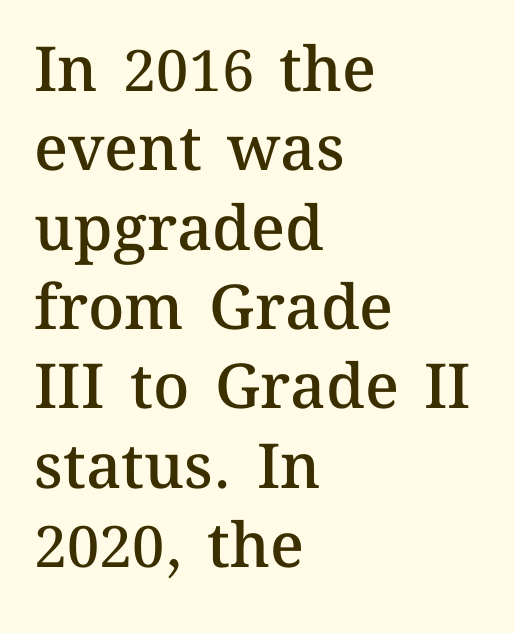
The rows are spaced the way most documents space them. One-word summary of the alignment: left. Notice the strokes are somewhat thickened but not fully heavy: this is a semibold. A bare baseline throughout the passage. Tracking value appears to be zero — textbook default spacing.
